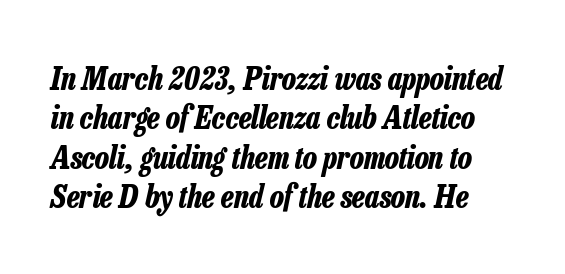
Emphasis by weight is at full strength: bold. Here the designer chose a conventional face with non-uniform glyph widths. The passage shown has conventional tracking throughout. Looking at the ascenders, they clearly lean. The lines sit at an ordinary, default distance from one another. The foot of each line stays bare and open.
